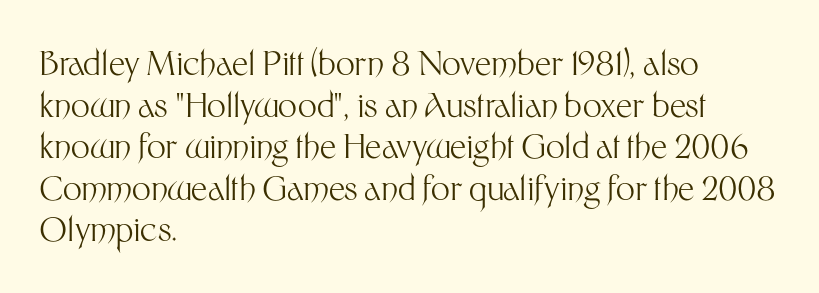
Q: Is the text bold? A: No.
Q: Is the text italic (slanted)? A: No, it is upright.
Q: Is the typeface a serif or a sans-serif typeface? A: Sans-serif.
Q: Is the text underlined? A: No.
Q: How is the paragraph aligned? A: Left-aligned.
Q: Is the spacing between letters normal or unusually wide? A: Normal.
Q: Is the spacing between lines tight, normal or loose? A: Normal.
Q: Width (condensed, normal, or wide)? A: Normal.
Q: Stroke contrast? A: Medium.
Q: x-height? A: Medium.
Q: Monospaced? A: No.
